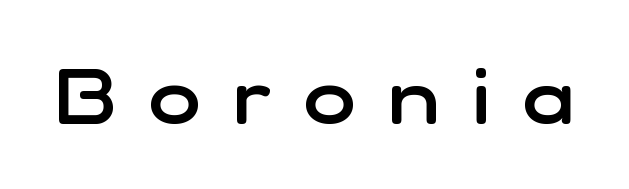
Q: Is the text bold? A: Semi-bold.
Q: Is the text italic (slanted)? A: No, it is upright.
Q: Is the typeface a serif or a sans-serif typeface? A: Sans-serif.
Q: Is the text underlined? A: No.
Q: Is the spacing between letters normal or unusually wide? A: Unusually wide.
Q: Width (condensed, normal, or wide)? A: Normal.
Q: Stroke contrast? A: Low.
Q: x-height? A: Medium.
Q: Monospaced? A: No.
